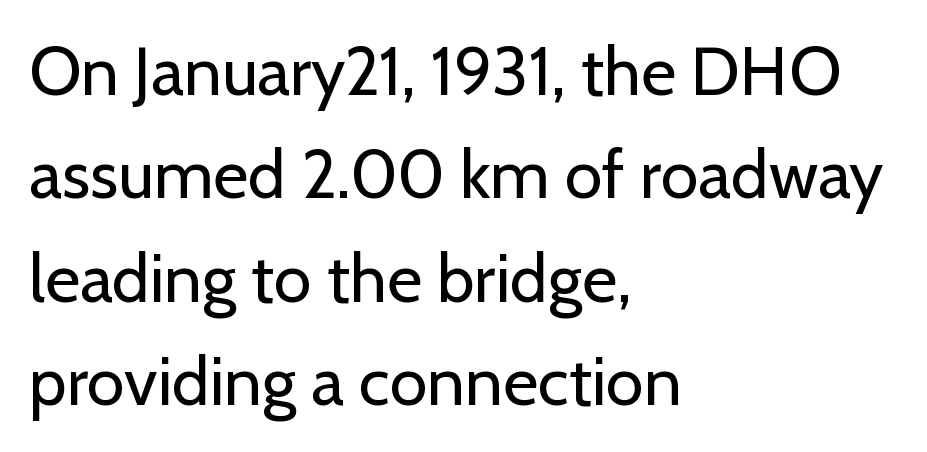
The image shows 68 px regular-weight sans-serif type, upright; set left-aligned, normal line spacing (1.52x), normal letter spacing, not underlined; low stroke contrast and a medium x-height.
